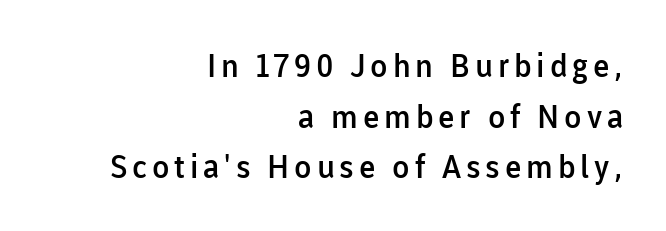
The characters look somewhat weighty, a semibold short of true bold. Type style note: lacks serifs. If you drew a ruler down the right edge, every line would touch it. Here the designer chose a conventional face with non-uniform glyph widths. Unmarked baselines from the first word to the last.
